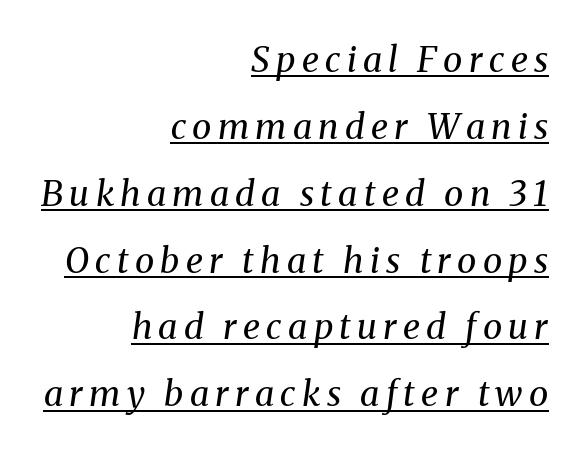
{"serif": "yes", "italic": "yes", "lean": "right", "slant_degrees": 8, "bold": "no", "weight": "regular", "width": "normal", "stroke_contrast": "medium", "x_height": "medium", "monospaced": "no", "underline": "yes", "align": "right", "line_spacing": "loose", "line_spacing_ratio": 1.91, "glyph_px": 35}
